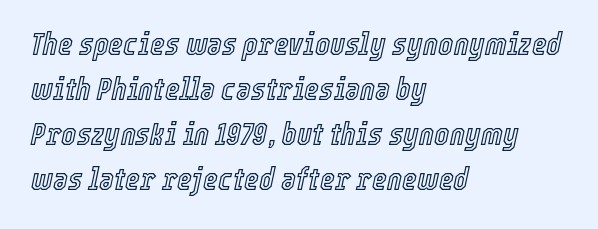
The image shows 32 px condensed type, italic (leaning right); set left-aligned, normal line spacing (1.41x), normal letter spacing, not underlined; a medium x-height.
